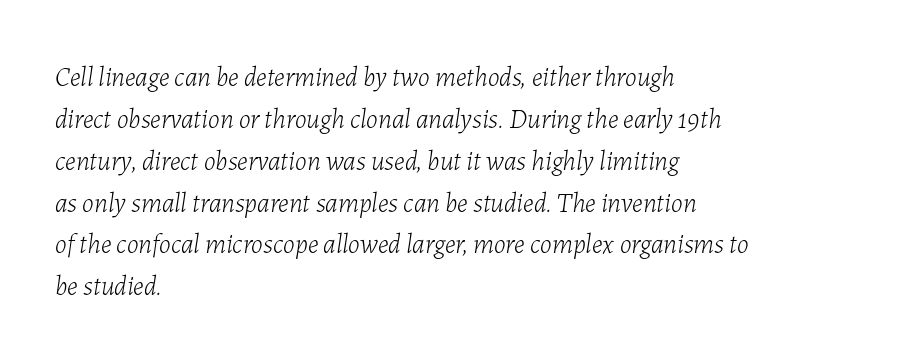
{"italic": "yes", "lean": "right", "slant_degrees": 7, "bold": "no", "underline": "no", "align": "left", "line_spacing": "normal", "line_spacing_ratio": 1.55, "letter_spacing": "normal", "letter_spacing_em": 0.0, "glyph_px": 27}
